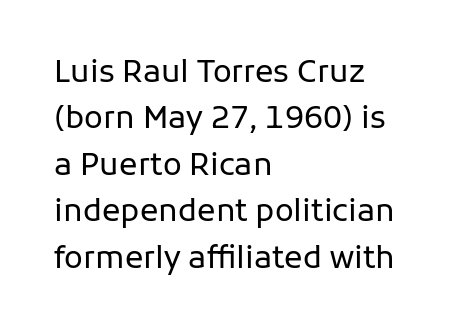
The image shows 31 px regular-weight sans-serif type, upright; set left-aligned, normal line spacing (1.5x), normal letter spacing, not underlined; low stroke contrast and a medium x-height.
